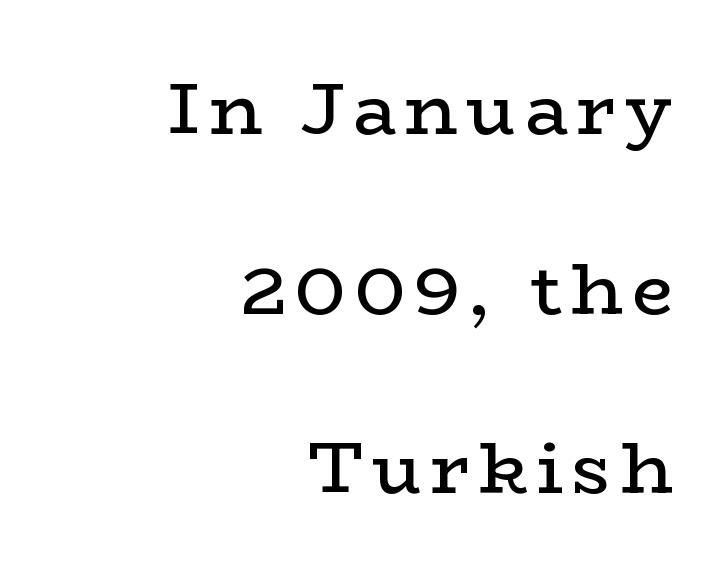
Q: Is the text bold? A: No.
Q: Is the text italic (slanted)? A: No, it is upright.
Q: Is the typeface a serif or a sans-serif typeface? A: Serif.
Q: Is the text underlined? A: No.
Q: How is the paragraph aligned? A: Right-aligned.
Q: Is the spacing between lines tight, normal or loose? A: Loose.
Q: Width (condensed, normal, or wide)? A: Wide.
Q: Stroke contrast? A: Low.
Q: x-height? A: Medium.
Q: Monospaced? A: No.
